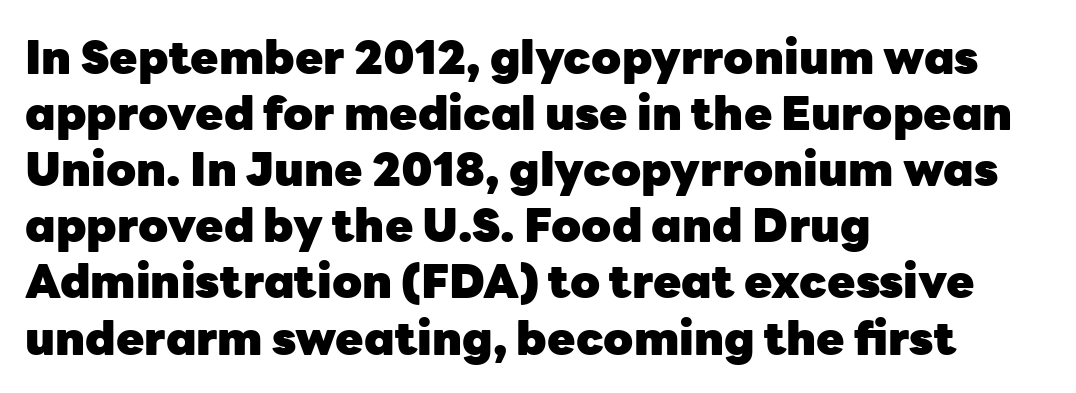
The image shows 46 px heavy sans-serif type, upright; set left-aligned, line spacing 1.22x, normal letter spacing, not underlined; low stroke contrast and a medium x-height.
